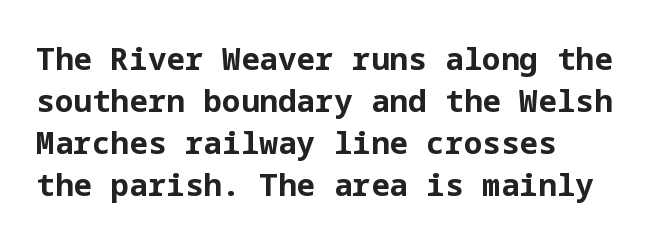
The image shows 31 px bold sans-serif type, upright; set left-aligned, normal line spacing (1.36x), normal letter spacing, not underlined; low stroke contrast and a medium x-height.
